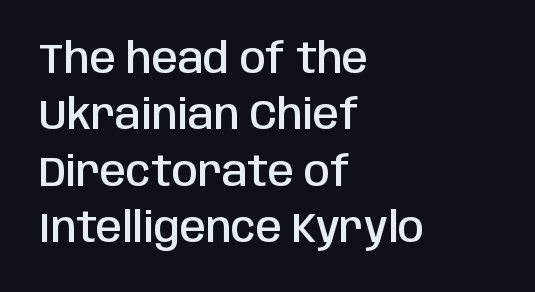
Words float on clear page, feet unadorned. This rendering leaves character spacing at its baseline value. These lines are rendered in a variable-pitch font. Tall strokes in this sample are plumb rather than angled. The leading is moderate, giving the passage an even texture. The characters display no serif detailing; their extremities are plain.
